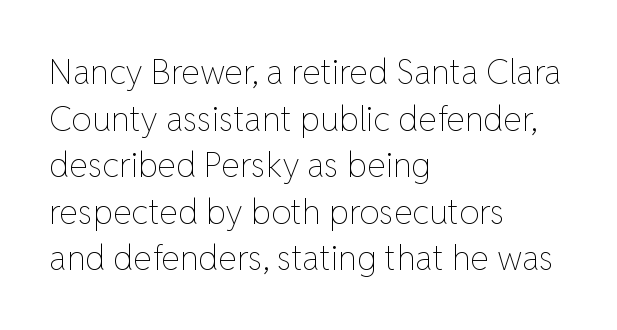
{"italic": "no", "bold": "no", "weight": "thin", "width": "normal", "stroke_contrast": "low", "x_height": "medium", "monospaced": "no", "underline": "no", "align": "left", "line_spacing": "normal", "line_spacing_ratio": 1.37, "letter_spacing": "normal", "letter_spacing_em": 0.0, "glyph_px": 34}
